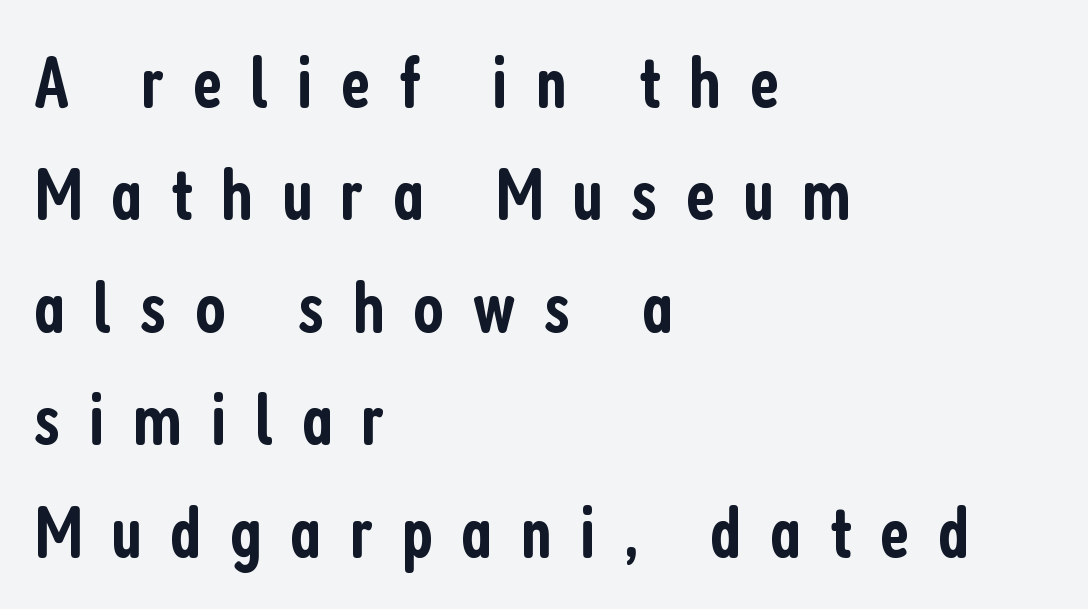
The face used here is proportionally spaced, like ordinary book or web type. The face used here is a semibold: visibly heavier than regular, lighter than bold. The vertical gap from one line to the next is medium. The typography opts for an upright posture over an oblique one. The horizontal fit of the characters is loose and conspicuously gappy.
